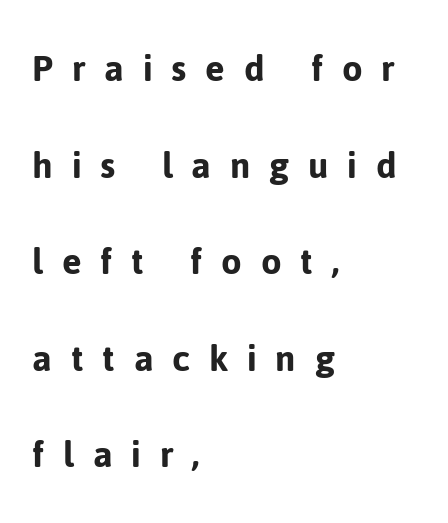
Tracking value appears strongly positive — letters spread wide. Quick note: underline off. The face used here is a sans, in the tradition of grotesques and geometrics. The letters stand upright; this is a roman face. Reading down the block, your eye returns to a fixed left position each line.
